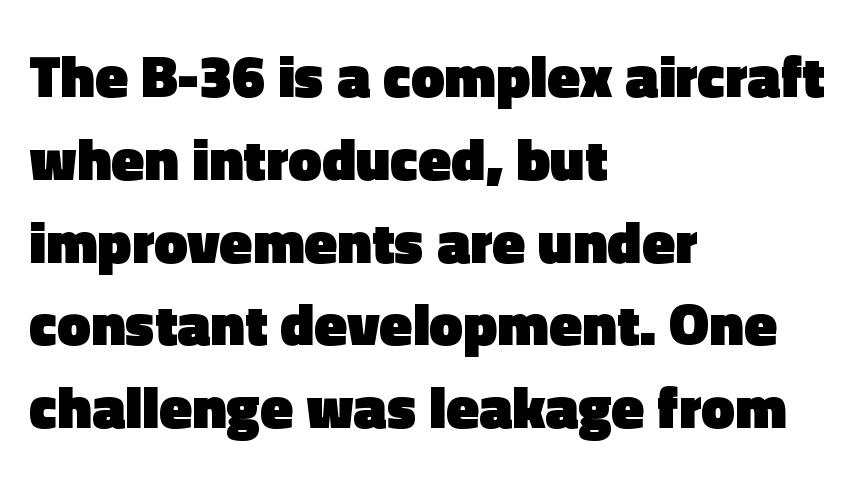
It's the straight-up-and-down kind of type. Nobody drew a line under any word here. The paragraph shown leans on its left margin. Serifs: no, the terminals of the letterforms are clean. Set as a true bold cut, around the 700 mark.
